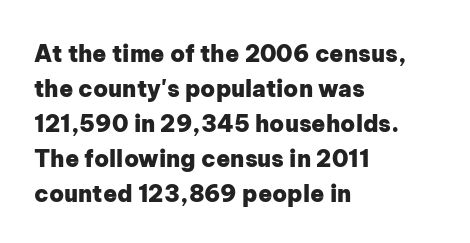
{"italic": "no", "bold": "yes", "underline": "no", "align": "left", "line_spacing": "normal", "line_spacing_ratio": 1.52, "letter_spacing": "normal", "letter_spacing_em": 0.0, "glyph_px": 23}
